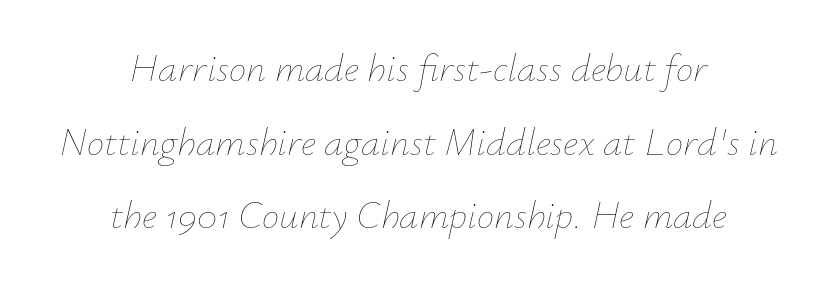
Q: Is the text bold? A: No.
Q: Is the text italic (slanted)? A: Yes, it leans right by about 12 degrees.
Q: Is the text underlined? A: No.
Q: How is the paragraph aligned? A: Centered.
Q: Is the spacing between letters normal or unusually wide? A: Normal.
Q: Width (condensed, normal, or wide)? A: Normal.
Q: Stroke contrast? A: Low.
Q: x-height? A: Small.
Q: Monospaced? A: No.
